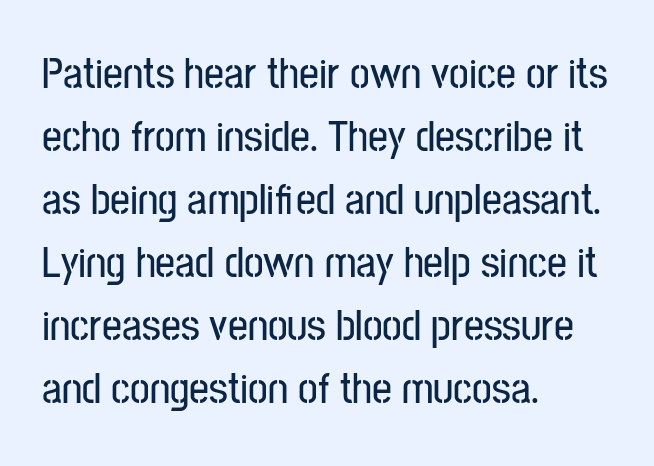
The image shows 44 px condensed sans-serif type, upright; set left-aligned, normal line spacing (1.43x), normal letter spacing, not underlined; low stroke contrast and a medium x-height.
